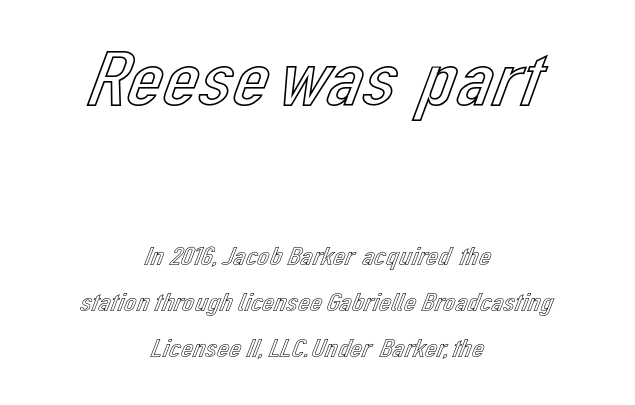
Clear beneath every line of the passage. Characters follow at the spacing the type designer built in. Top chunk: large. Bottom chunk: small. Each letter keeps its own natural width here, so spacing adapts to shape.
